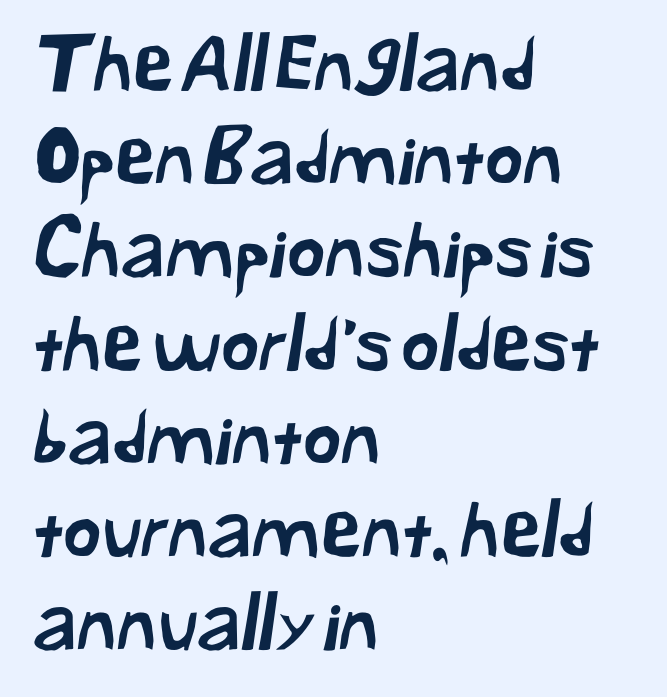
Do the characters align in a grid? No, the font is proportional. Nobody drew a line under any word here. The vertical gap from one line to the next is medium. The designer went with a sans here, leaving each stem footless. Glyph-to-glyph distance matches everyday printed text.
